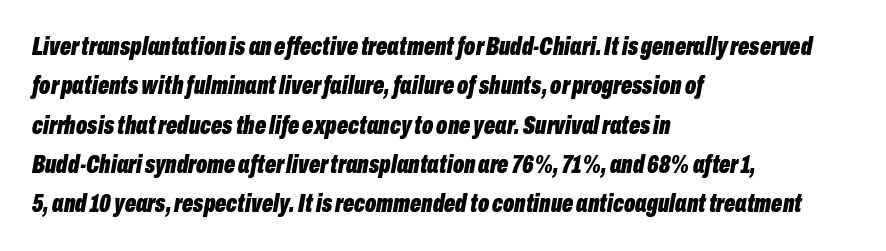
Bold? Absolutely — the strokes are thick and heavy. The strip under each line holds only bare page. The paragraph has a hard left edge and a soft right edge. In terms of posture, this sample is oblique.
